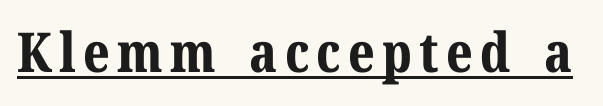
{"serif": "yes", "italic": "no", "bold": "yes", "weight": "bold", "width": "normal", "stroke_contrast": "medium", "x_height": "medium", "monospaced": "no", "underline": "yes", "glyph_px": 55}
